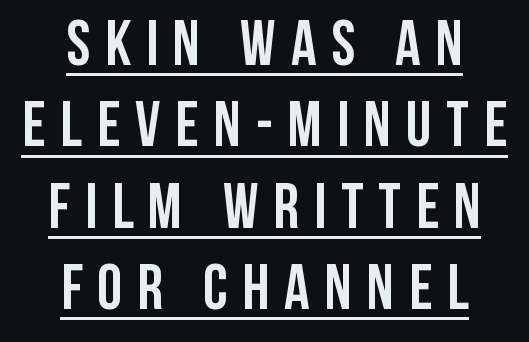
{"serif": "no", "italic": "no", "bold": "yes", "weight": "semibold", "width": "condensed", "stroke_contrast": "low", "x_height": "large", "monospaced": "no", "underline": "yes", "align": "center", "line_spacing": "normal", "line_spacing_ratio": 1.29, "letter_spacing": "wide", "letter_spacing_em": 0.24, "glyph_px": 63}
